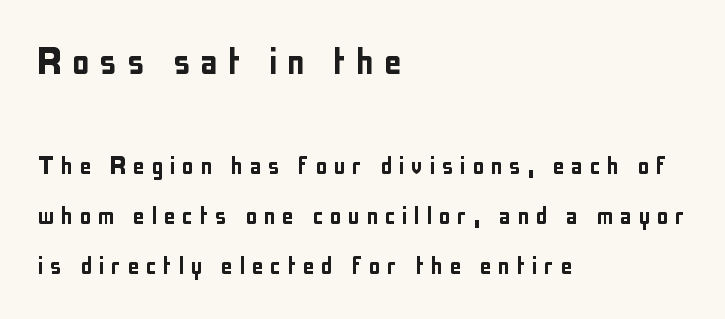
{"serif": "no", "italic": "no", "width": "condensed", "stroke_contrast": "low", "x_height": "medium", "monospaced": "no", "underline": "no", "align": "left", "line_spacing": "normal", "line_spacing_ratio": 1.68, "letter_spacing": "wide", "letter_spacing_em": 0.21, "larger_block": "first", "size_ratio": 1.5, "glyph_px": 45}
